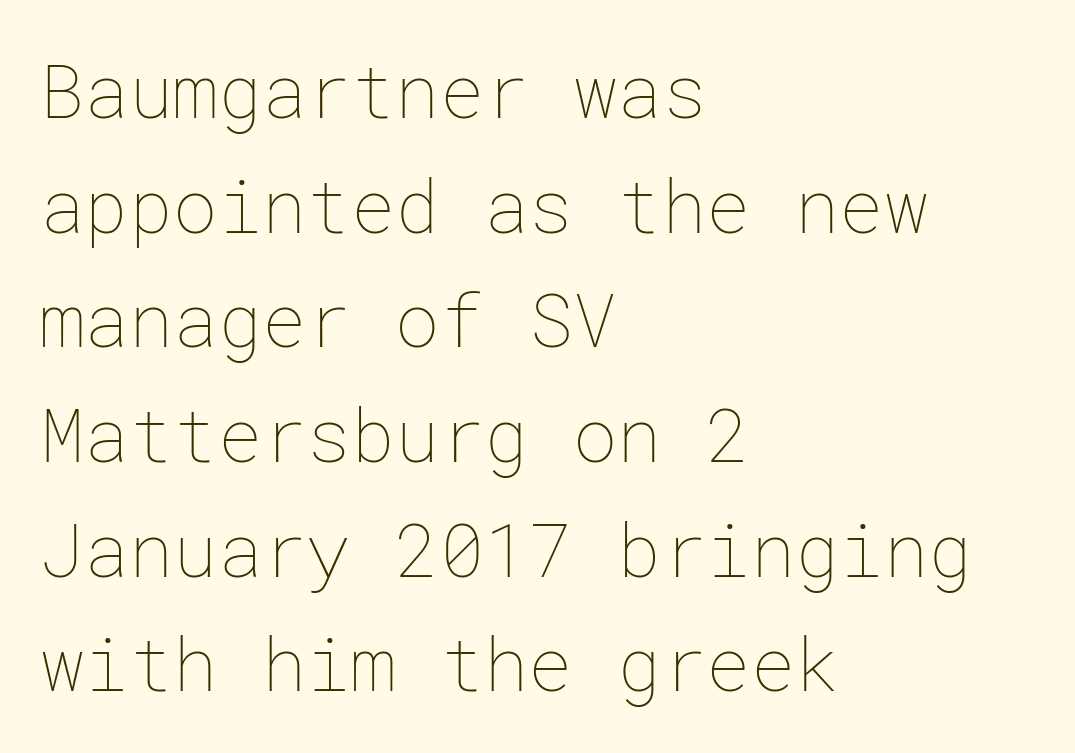
Q: Is the text bold? A: No.
Q: Is the text italic (slanted)? A: No, it is upright.
Q: Is the text underlined? A: No.
Q: How is the paragraph aligned? A: Left-aligned.
Q: Is the spacing between letters normal or unusually wide? A: Normal.
Q: Is the spacing between lines tight, normal or loose? A: Normal.
Q: Width (condensed, normal, or wide)? A: Normal.
Q: Stroke contrast? A: Low.
Q: x-height? A: Medium.
